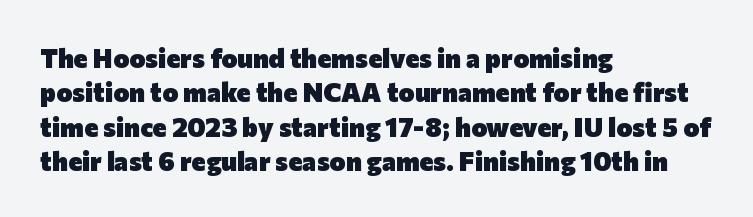
A typesetter would mark this as roman, not italic. Does the copy run flush right? No — it runs flush left. These words are printed bold, with thick strokes throughout. Successive baselines arrive at the customary interval. Caption: standard tracking, unaltered.
